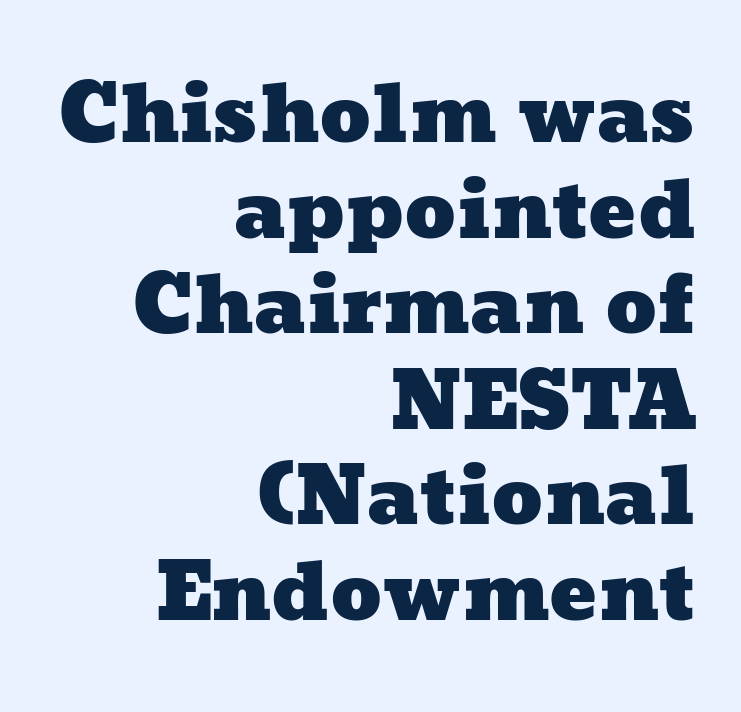
{"width": "wide", "stroke_contrast": "low", "x_height": "medium", "monospaced": "no", "underline": "no", "align": "right", "line_spacing_ratio": 1.21, "letter_spacing": "normal", "letter_spacing_em": 0.0, "glyph_px": 79}
